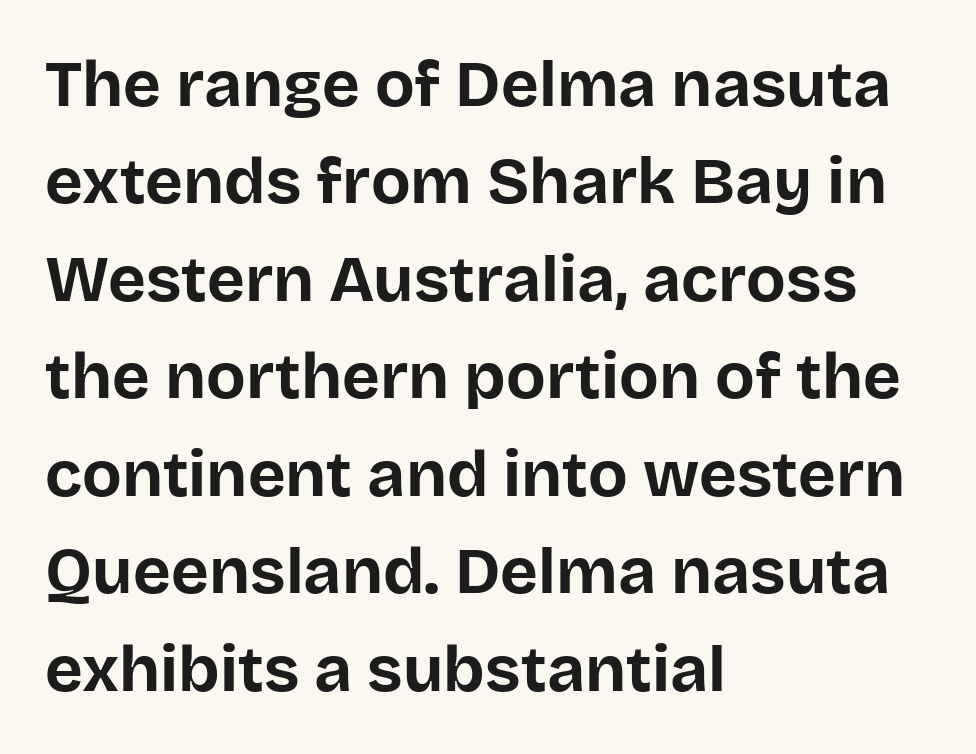
Look at the bottom of the vertical strokes: they stop flat, with no serifs. Characters remain perfectly vertical along every line. Compared with a centered layout, this one pins lines to the left instead. Compared with an ordinary text face, these strokes are far heavier — a full bold.
